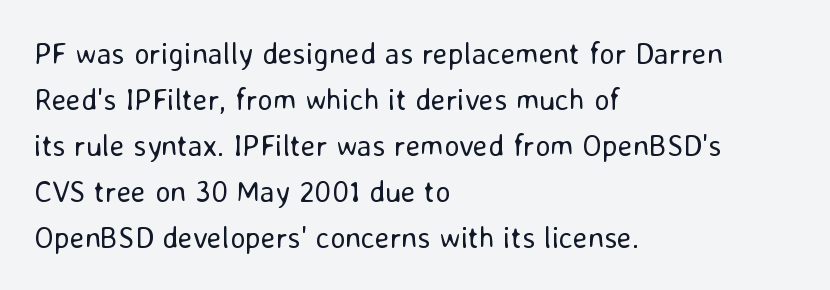
Q: Is the text bold? A: No.
Q: Is the text italic (slanted)? A: No, it is upright.
Q: Is the typeface a serif or a sans-serif typeface? A: Sans-serif.
Q: Is the text underlined? A: No.
Q: How is the paragraph aligned? A: Left-aligned.
Q: Is the spacing between letters normal or unusually wide? A: Normal.
Q: Is the spacing between lines tight, normal or loose? A: Normal.
Q: Width (condensed, normal, or wide)? A: Normal.
Q: Stroke contrast? A: Low.
Q: x-height? A: Medium.
Q: Monospaced? A: No.
